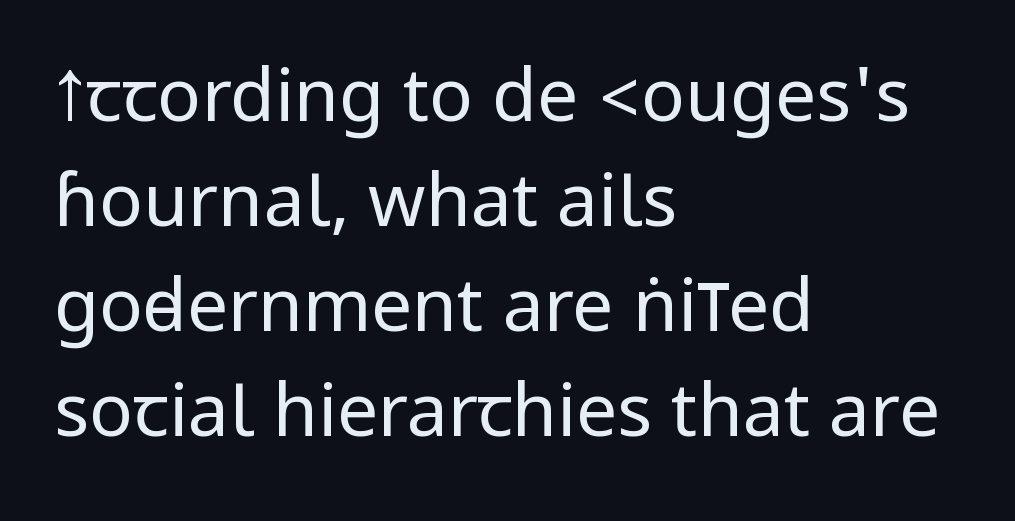
Left-aligned paragraph, ragged on the right. Clear beneath every line of the passage. Tracking here is standard; glyphs follow each other at the usual distance. Serifs: no, the terminals of the letterforms are clean.
